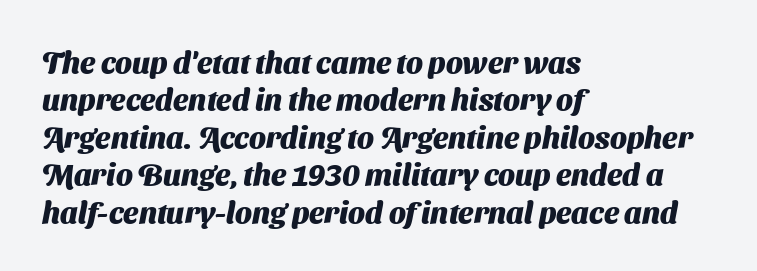
{"serif": "no", "bold": "yes", "weight": "heavy", "width": "normal", "stroke_contrast": "medium", "x_height": "medium", "monospaced": "no", "underline": "no", "align": "left", "line_spacing": "normal", "line_spacing_ratio": 1.25, "letter_spacing": "normal", "letter_spacing_em": 0.0, "glyph_px": 30}
